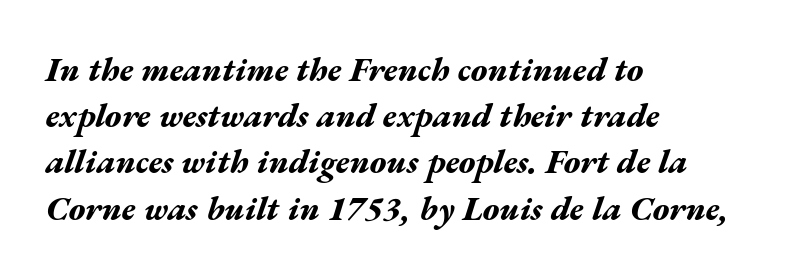
Every letter is thick-stroked: bold, no question. This sample uses an oblique cut, with every glyph tilted off the vertical. Teacher's note: observe the even left margin — that is flush-left alignment. The designer left line spacing at the default. The strip under each line holds only bare page. Each word holds together tightly as a unit, with standard inter-letter gaps.
